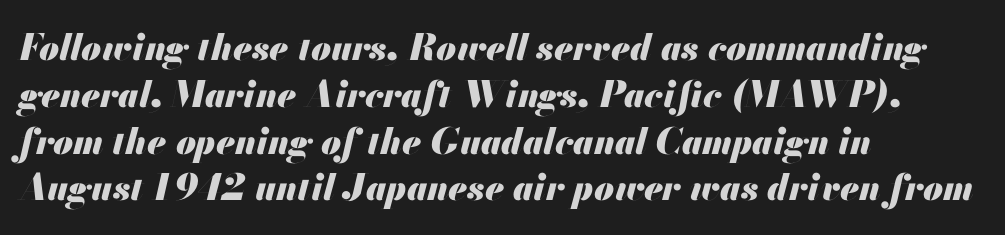
The image shows 36 px heavy type, italic (leaning right); set left-aligned, normal line spacing (1.3x), normal letter spacing, not underlined; medium stroke contrast and a small x-height.
